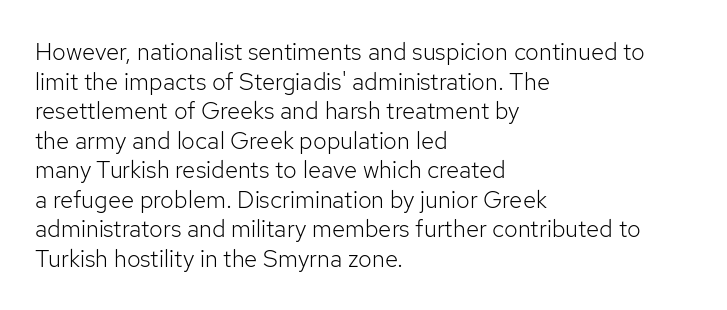
Q: Is the text bold? A: No.
Q: Is the text italic (slanted)? A: No, it is upright.
Q: Is the text underlined? A: No.
Q: How is the paragraph aligned? A: Left-aligned.
Q: Is the spacing between letters normal or unusually wide? A: Normal.
